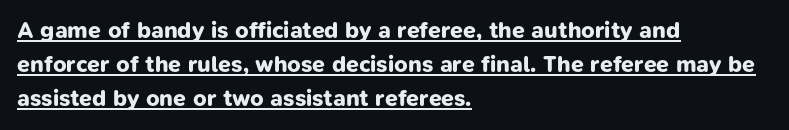
The image shows 23 px bold type; set left-aligned, normal line spacing (1.48x), normal letter spacing, underlined.
